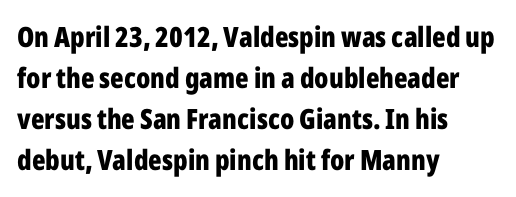
Here the designer chose a conventional face with non-uniform glyph widths. How heavy is the stroke? Heavy — this is a bold. The zone under the glyphs is completely vacant. Notice how the passage keeps a crisp vertical edge on the left only. Grotesque or geometric, the face here clearly has no serifs. Vertically, the passage feels balanced, rows spaced as you'd expect.
